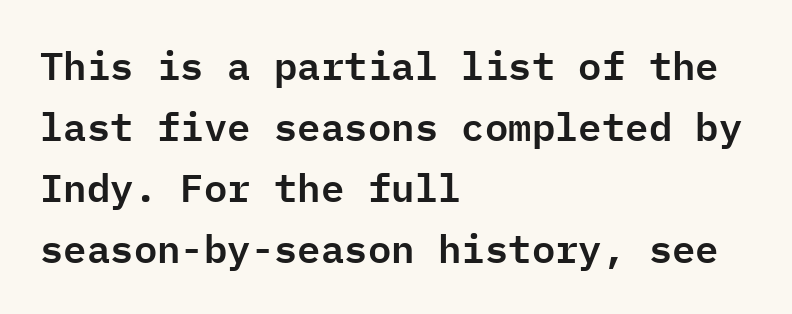
The image shows 39 px sans-serif type, upright, monospaced; set left-aligned, normal line spacing (1.56x), normal letter spacing, not underlined; low stroke contrast and a medium x-height.
